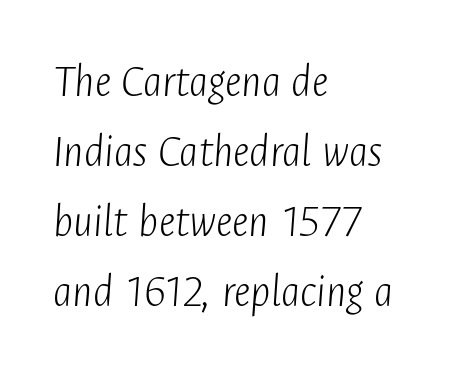
The image shows 47 px light, condensed type, italic (leaning right); set left-aligned, normal line spacing (1.49x), normal letter spacing, not underlined; low stroke contrast and a medium x-height.
